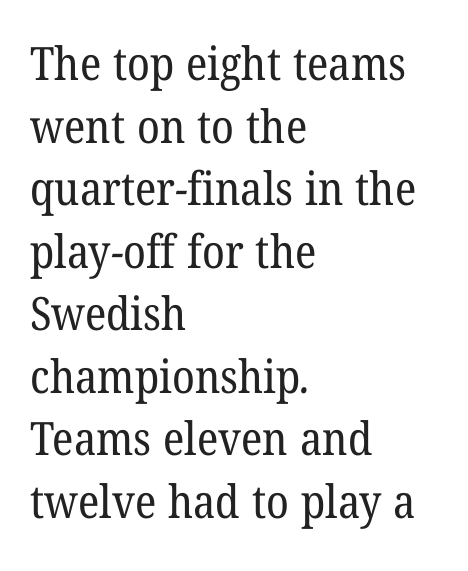
Q: Is the text bold? A: No.
Q: Is the typeface a serif or a sans-serif typeface? A: Serif.
Q: Is the text underlined? A: No.
Q: How is the paragraph aligned? A: Left-aligned.
Q: Is the spacing between letters normal or unusually wide? A: Normal.
Q: Is the spacing between lines tight, normal or loose? A: Normal.
Q: Width (condensed, normal, or wide)? A: Normal.
Q: Stroke contrast? A: Low.
Q: x-height? A: Medium.
Q: Monospaced? A: No.
